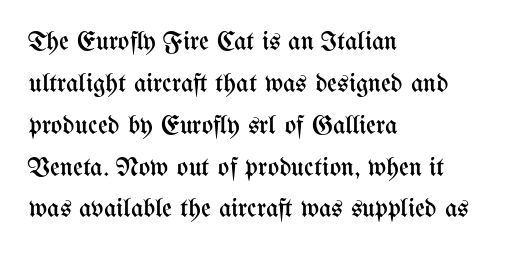
{"italic": "no", "bold": "no", "underline": "no", "align": "left", "line_spacing": "normal", "line_spacing_ratio": 1.55, "letter_spacing": "normal", "letter_spacing_em": 0.0, "glyph_px": 27}
